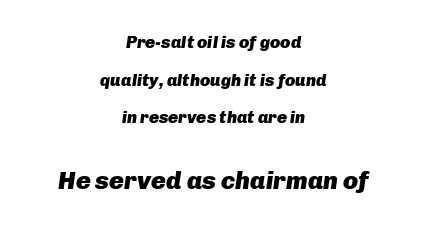
{"italic": "yes", "lean": "right", "slant_degrees": 8, "bold": "yes", "underline": "no", "align": "center", "line_spacing": "loose", "line_spacing_ratio": 2.22, "letter_spacing": "normal", "letter_spacing_em": 0.0, "larger_block": "second", "size_ratio": 1.47, "glyph_px": 25}
